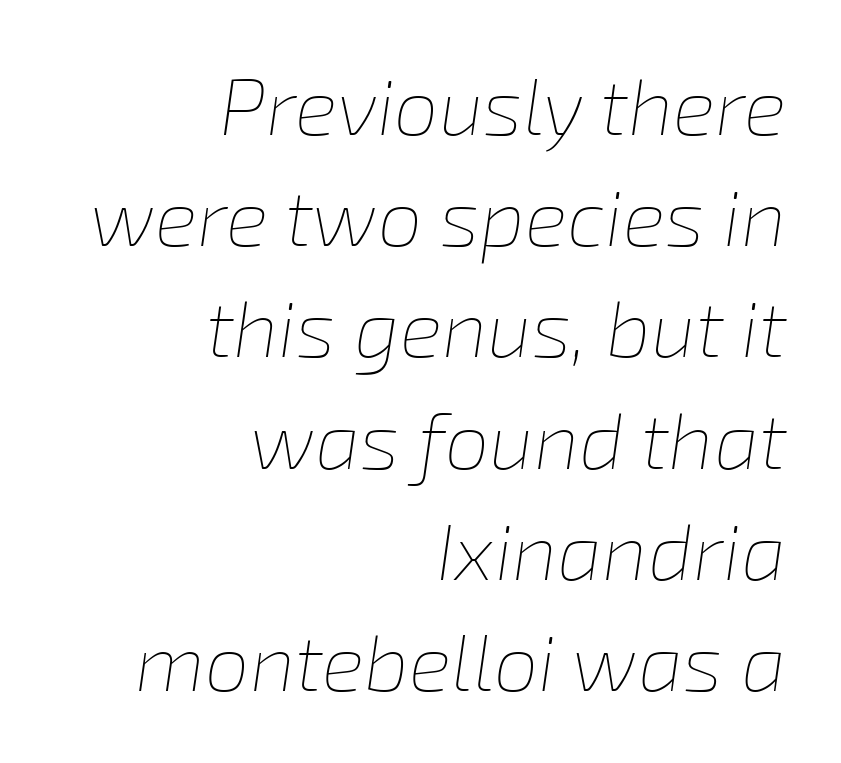
You can tell it's italic because the verticals aren't actually vertical. The face used here is proportionally spaced, like ordinary book or web type. Descender tails drop into unmarked territory. Summary of vertical rhythm: regular, with standard interline spacing. Does the copy run flush right? Yes — the right margin is perfectly even. A typesetter would call this zero additional tracking.
